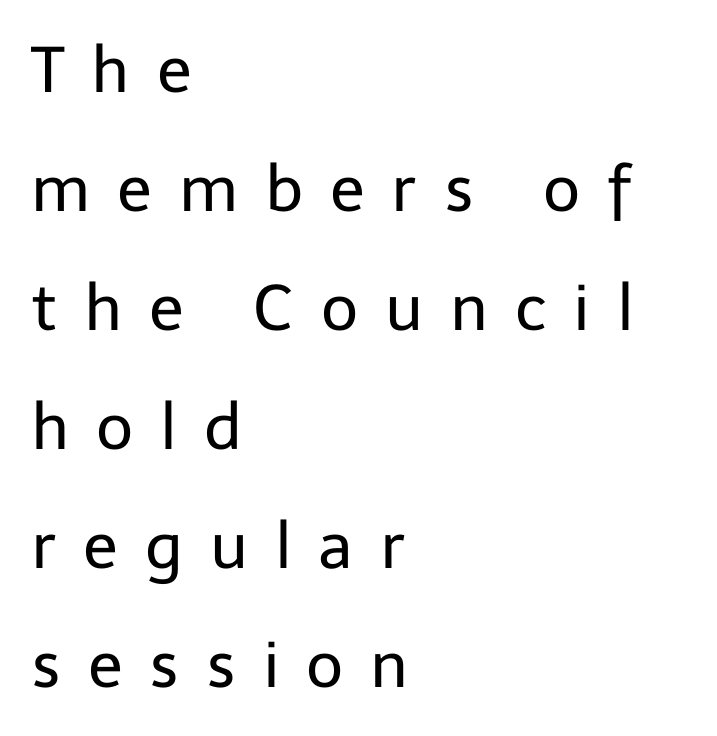
Q: Is the text bold? A: No.
Q: Is the text italic (slanted)? A: No, it is upright.
Q: Is the typeface a serif or a sans-serif typeface? A: Sans-serif.
Q: Is the text underlined? A: No.
Q: How is the paragraph aligned? A: Left-aligned.
Q: Is the spacing between letters normal or unusually wide? A: Unusually wide.
Q: Width (condensed, normal, or wide)? A: Normal.
Q: Stroke contrast? A: Low.
Q: x-height? A: Medium.
Q: Monospaced? A: No.
